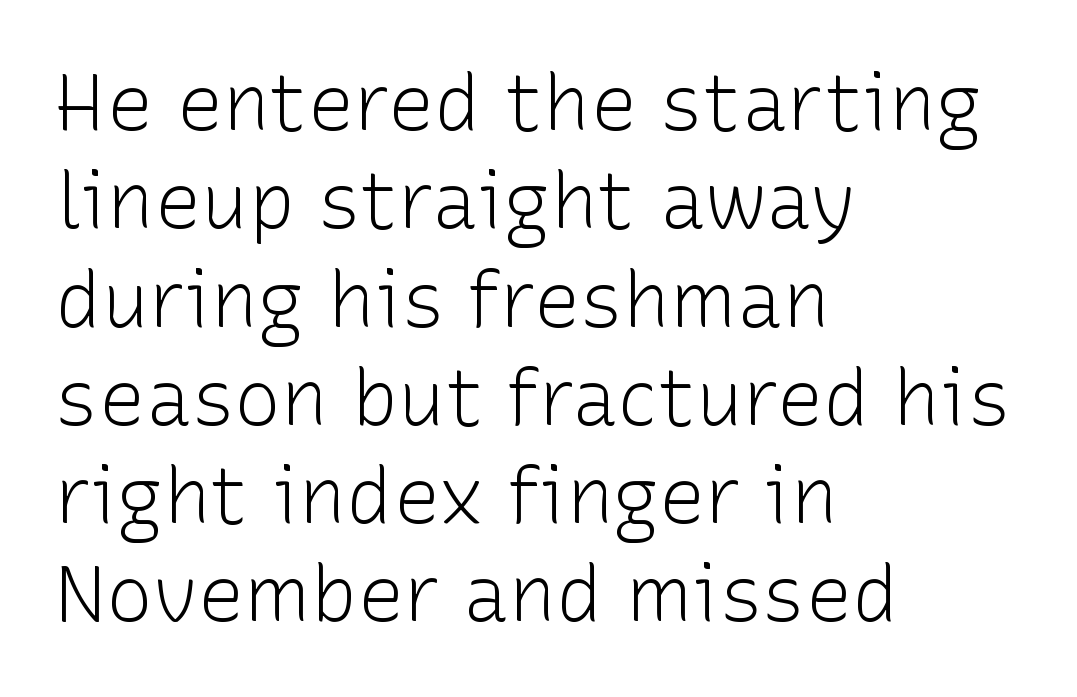
The image shows 78 px light sans-serif type, upright; set left-aligned, normal line spacing (1.26x), normal letter spacing, not underlined; low stroke contrast and a medium x-height.
